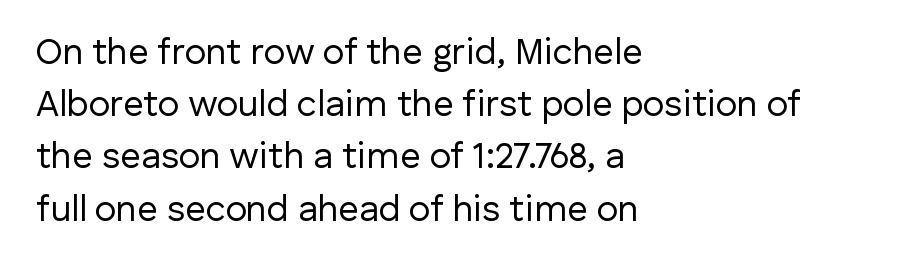
{"serif": "no", "italic": "no", "bold": "no", "weight": "regular", "width": "normal", "stroke_contrast": "low", "x_height": "medium", "monospaced": "no", "underline": "no", "align": "left", "line_spacing": "normal", "line_spacing_ratio": 1.45, "letter_spacing": "normal", "letter_spacing_em": 0.0, "glyph_px": 36}
